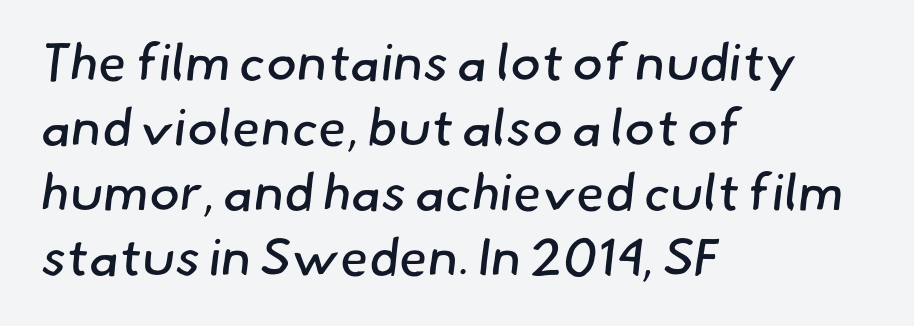
Bare-footed words on every line. Notice how the passage keeps a crisp vertical edge on the left only. These lines are rendered in a variable-pitch font. Compared with a typical body face, this is equally light or lighter still.
